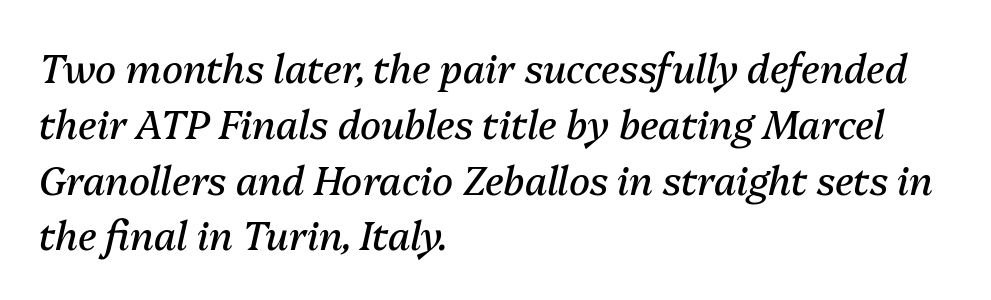
The image shows 39 px regular-weight type, italic (leaning right); set left-aligned, normal line spacing (1.43x), normal letter spacing, not underlined; medium stroke contrast and a medium x-height.
